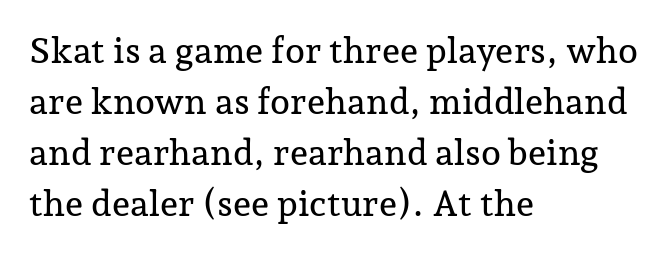
The image shows 36 px serif type, upright; set left-aligned, normal line spacing (1.42x), normal letter spacing, not underlined; low stroke contrast and a medium x-height.
